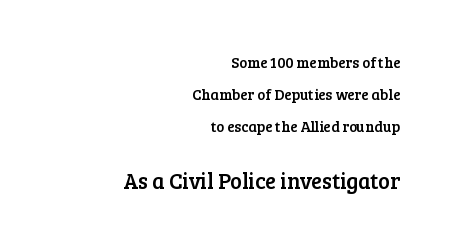
Q: Is the text italic (slanted)? A: No, it is upright.
Q: Is the text underlined? A: No.
Q: How is the paragraph aligned? A: Right-aligned.
Q: Is the spacing between letters normal or unusually wide? A: Normal.
Q: Is the spacing between lines tight, normal or loose? A: Loose.
Q: Which block of text is set in a larger size, the first (top) or the second (bottom)? A: The second (bottom) one.
